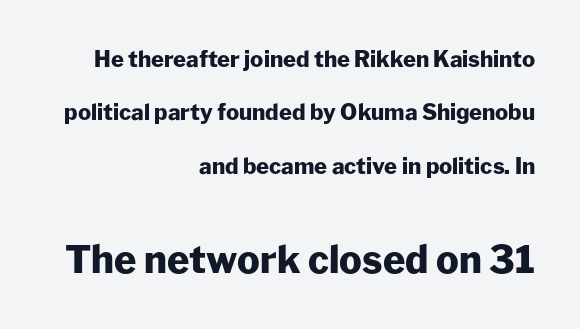
Italic? Not at all — the glyphs are vertical. Scale increases going downward across the two blocks. You could call the tracking neutral — neither tight nor loose. Pretty heavy lettering here — definitely bold. The passage shown is typed in a proportional face where columns would drift.
